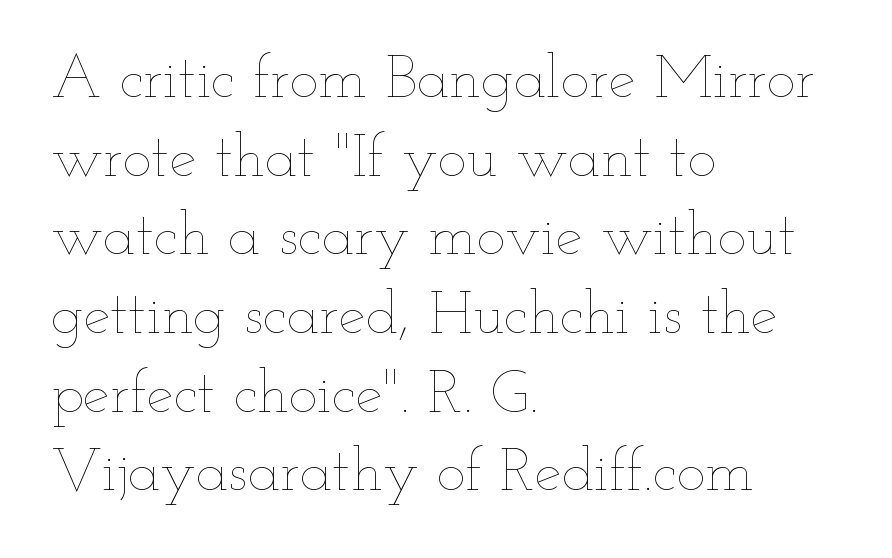
The image shows 61 px thin, wide type, upright; set left-aligned, normal line spacing (1.29x), normal letter spacing, not underlined; low stroke contrast and a small x-height.
